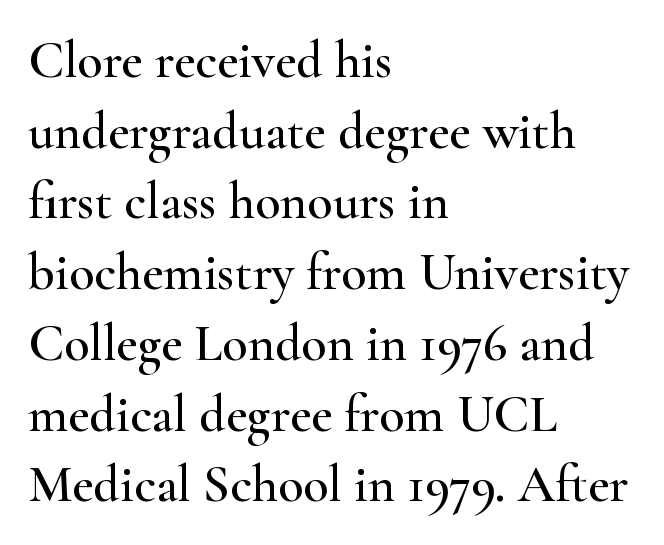
Q: Is the text italic (slanted)? A: No, it is upright.
Q: Is the typeface a serif or a sans-serif typeface? A: Serif.
Q: Is the text underlined? A: No.
Q: How is the paragraph aligned? A: Left-aligned.
Q: Is the spacing between letters normal or unusually wide? A: Normal.
Q: Is the spacing between lines tight, normal or loose? A: Normal.
Q: Width (condensed, normal, or wide)? A: Wide.
Q: Stroke contrast? A: High.
Q: x-height? A: Small.
Q: Monospaced? A: No.
